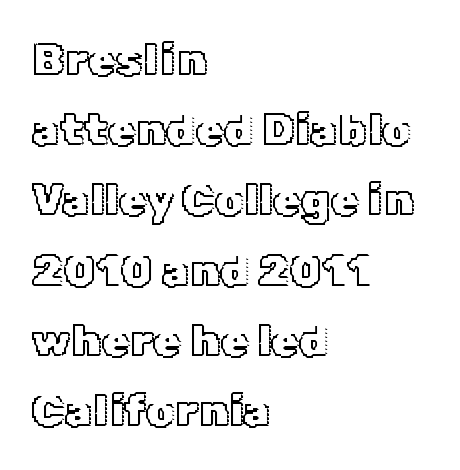
Words float on clear page, feet unadorned. Reading down the block, your eye returns to a fixed left position each line. The letters advance in unequal steps, a hallmark of proportional type. Honestly, the row spacing looks completely unremarkable. This is roman type, the default non-slanted kind. Nobody touched the tracking dial on this one.
